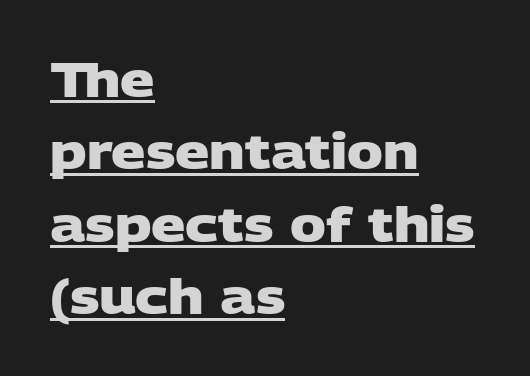
The image shows 48 px heavy, wide sans-serif type; set left-aligned, normal line spacing (1.51x), normal letter spacing, underlined; low stroke contrast and a large x-height.
